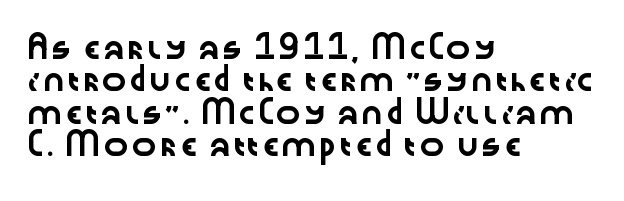
Glyph-to-glyph distance matches everyday printed text. Upright lettering throughout. Notice how descenders clear the ascenders below comfortably — that's standard leading. The strip under each line holds only bare page. Layout note: lines flush left.
